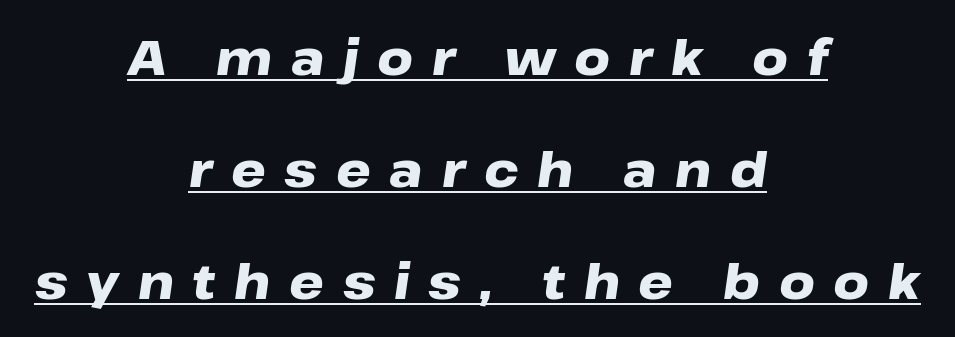
The image shows 49 px heavy, wide type, italic (leaning right); set centered, loose line spacing (2.29x), unusually wide letter spacing (+0.38 em), underlined; low stroke contrast and a medium x-height.
